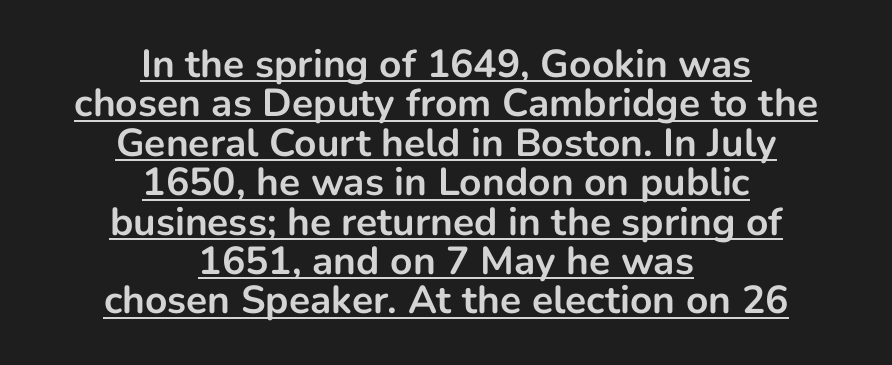
The image shows 39 px bold sans-serif type, upright; set centered, tight line spacing (1.01x), normal letter spacing, underlined; low stroke contrast and a medium x-height.
